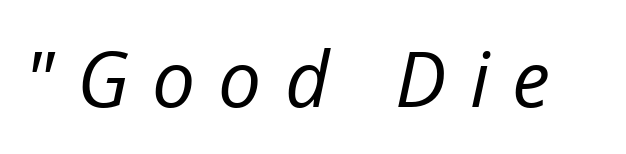
Spacing verdict: proportional, widths tailored to each character. Is the letter spacing exaggerated? Yes — the characters are pushed far apart. Beneath every word, the page is bare. The axis of the letterforms is tilted away from vertical.
